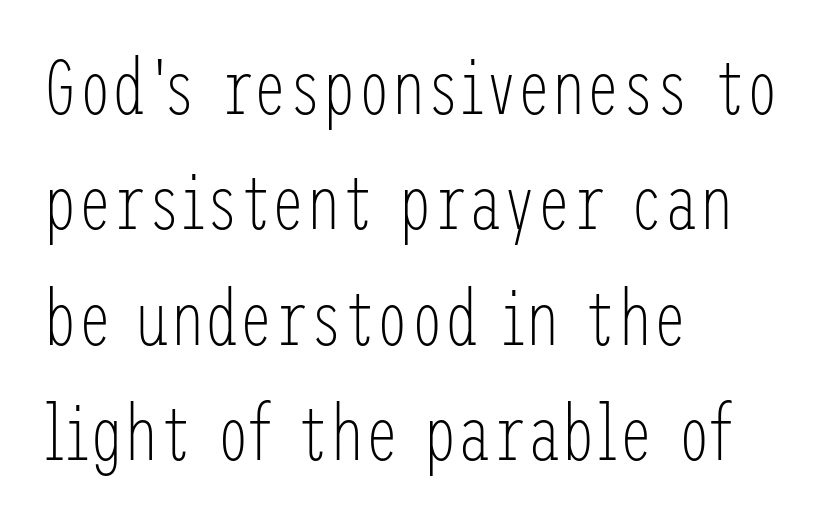
{"serif": "no", "italic": "no", "bold": "no", "weight": "light", "width": "condensed", "stroke_contrast": "low", "x_height": "medium", "underline": "no", "align": "left", "line_spacing": "normal", "line_spacing_ratio": 1.5, "letter_spacing": "normal", "letter_spacing_em": 0.0, "glyph_px": 77}
